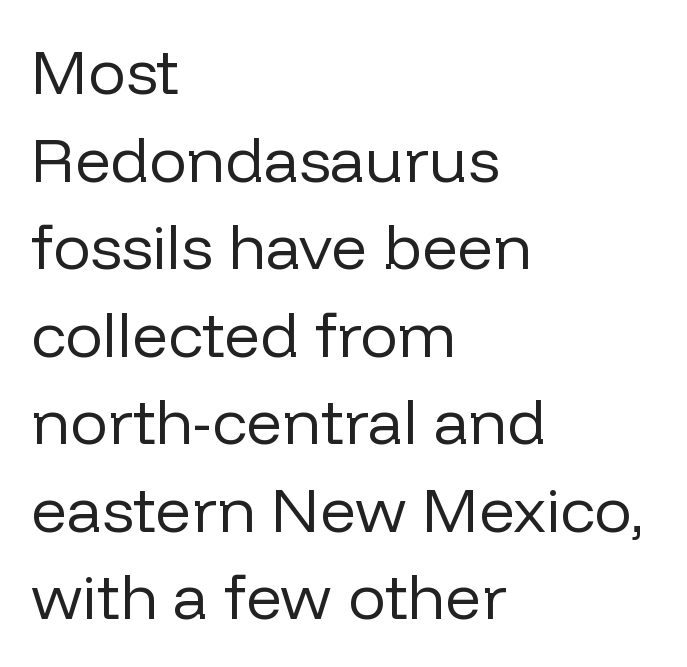
The image shows 63 px regular-weight sans-serif type, upright; set left-aligned, normal line spacing (1.39x), normal letter spacing, not underlined; low stroke contrast and a medium x-height.
